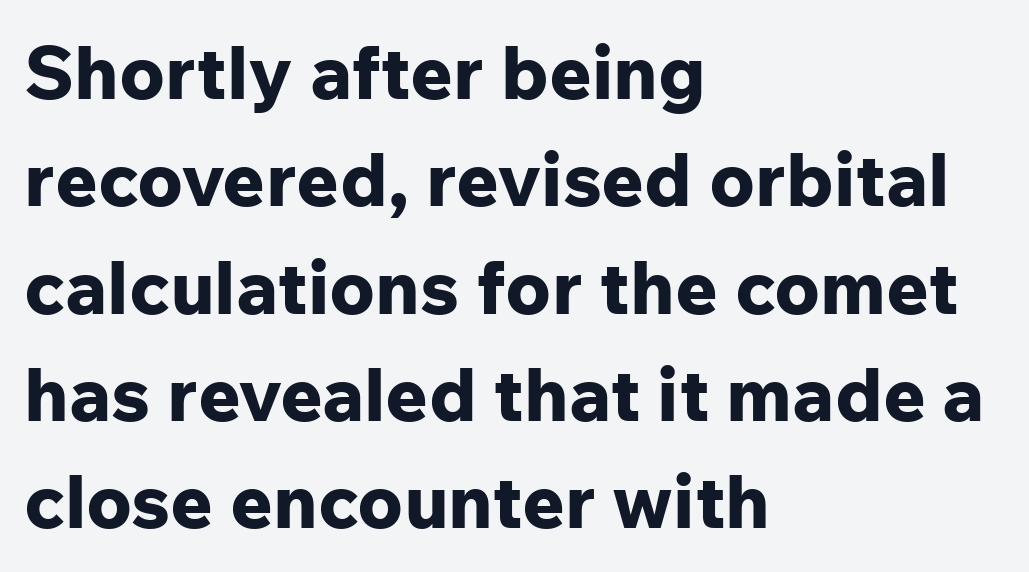
Q: Is the text bold? A: Yes.
Q: Is the text italic (slanted)? A: No, it is upright.
Q: Is the typeface a serif or a sans-serif typeface? A: Sans-serif.
Q: Is the text underlined? A: No.
Q: How is the paragraph aligned? A: Left-aligned.
Q: Is the spacing between letters normal or unusually wide? A: Normal.
Q: Is the spacing between lines tight, normal or loose? A: Normal.
Q: Width (condensed, normal, or wide)? A: Normal.
Q: Stroke contrast? A: Low.
Q: x-height? A: Medium.
Q: Monospaced? A: No.
